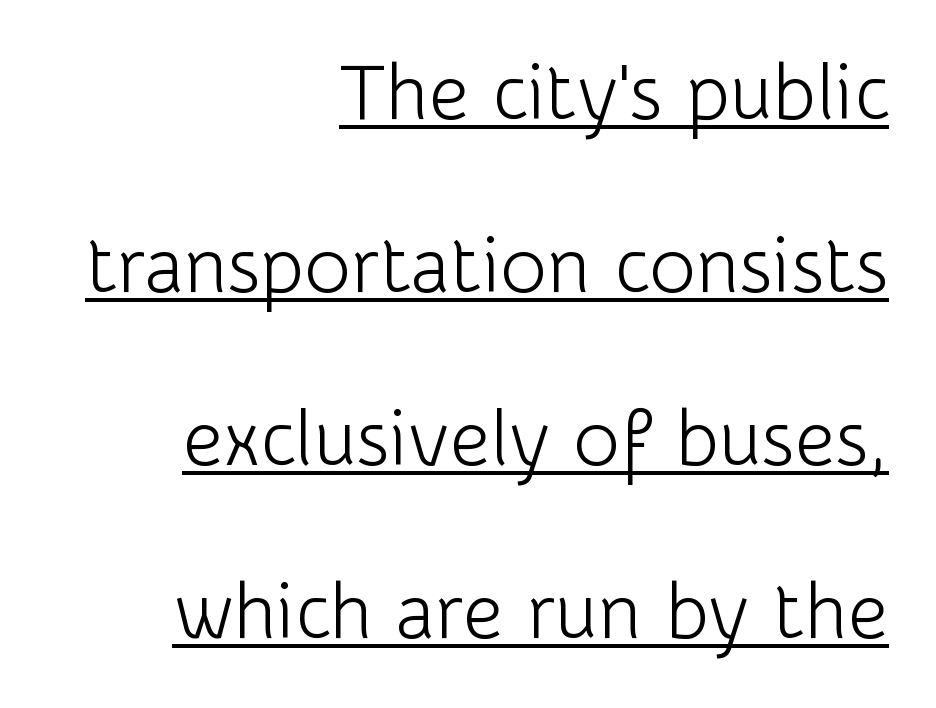
Q: Is the text bold? A: No.
Q: Is the text italic (slanted)? A: No, it is upright.
Q: Is the typeface a serif or a sans-serif typeface? A: Sans-serif.
Q: Is the text underlined? A: Yes.
Q: How is the paragraph aligned? A: Right-aligned.
Q: Is the spacing between letters normal or unusually wide? A: Normal.
Q: Is the spacing between lines tight, normal or loose? A: Loose.
Q: Width (condensed, normal, or wide)? A: Normal.
Q: Stroke contrast? A: Low.
Q: x-height? A: Medium.
Q: Monospaced? A: No.
